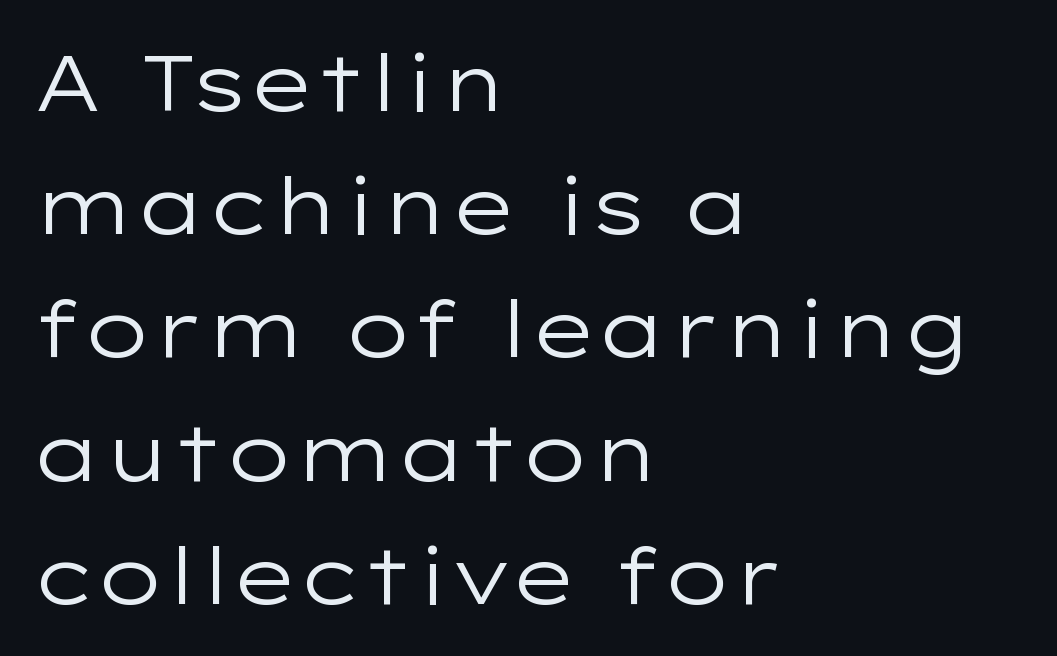
Caption: face not bold, strokes unweighted. Students, note that the glyphs here touch the page at normal intervals. Here the designer chose a conventional face with non-uniform glyph widths. Plain, unruled lines of type. The glyphs in this specimen are sans serif. These lines are set flush left with a ragged right edge.
